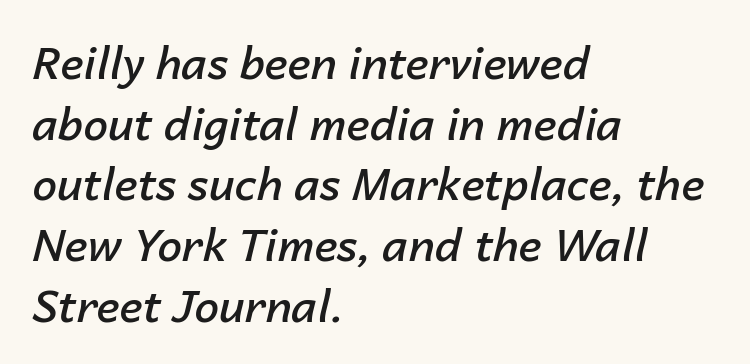
The image shows 44 px semibold type, italic (leaning right); set left-aligned, normal line spacing (1.38x), normal letter spacing, not underlined; low stroke contrast and a medium x-height.
